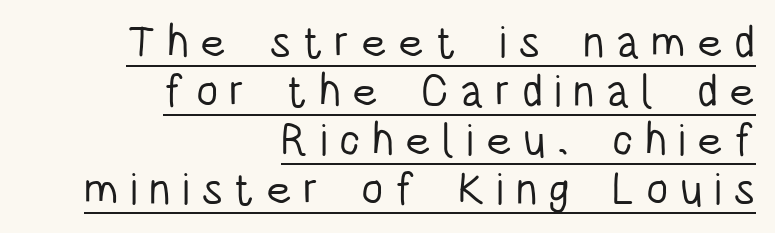
Q: Is the text bold? A: No.
Q: Is the text italic (slanted)? A: No, it is upright.
Q: Is the typeface a serif or a sans-serif typeface? A: Sans-serif.
Q: Is the text underlined? A: Yes.
Q: How is the paragraph aligned? A: Right-aligned.
Q: Is the spacing between letters normal or unusually wide? A: Unusually wide.
Q: Is the spacing between lines tight, normal or loose? A: Tight.
Q: Width (condensed, normal, or wide)? A: Condensed.
Q: Stroke contrast? A: Low.
Q: x-height? A: Large.
Q: Monospaced? A: No.
